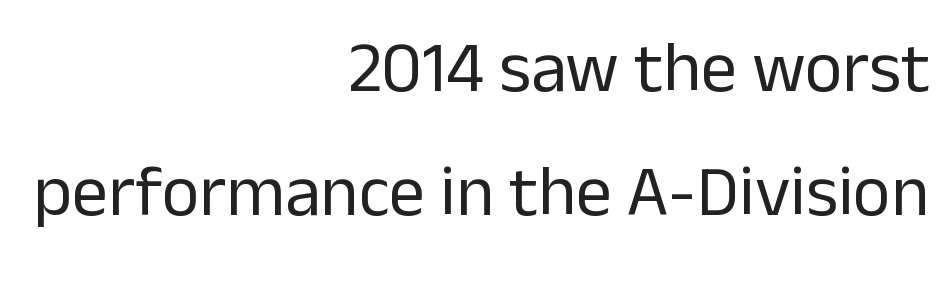
A bare baseline throughout the passage. Designer's note — italics off, roman on. Each letter's strokes conclude bluntly, with no projecting serifs. Spacing between characters is what you'd get straight out of the box. This is not heavy type; no bold has been used. These lines stack with their right ends in a neat column.
